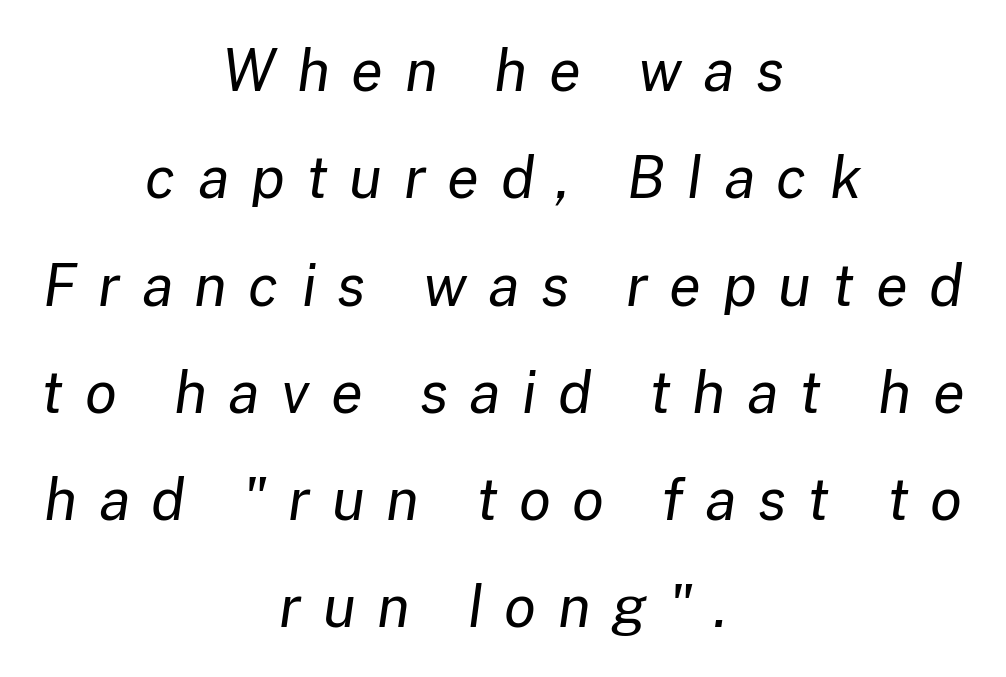
Nobody drew a line under any word here. The text block is weighted toward neither margin, spreading evenly from the middle. Does the lettering tilt? It does — this is italic. Summary of weight: not heavy and not bold.
